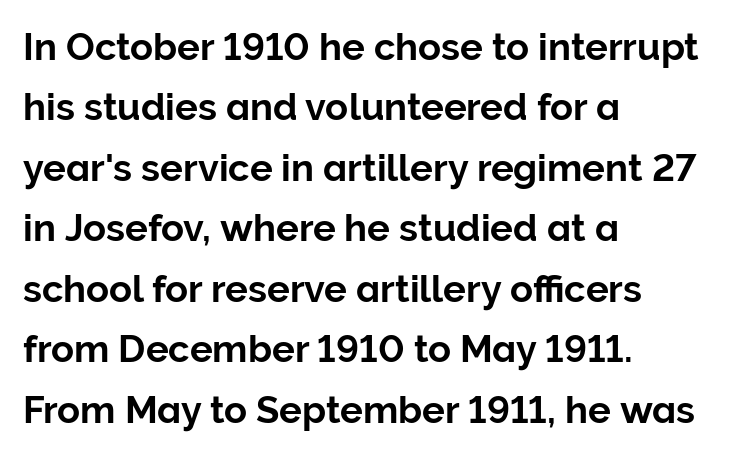
Q: Is the text italic (slanted)? A: No, it is upright.
Q: Is the typeface a serif or a sans-serif typeface? A: Sans-serif.
Q: Is the text underlined? A: No.
Q: How is the paragraph aligned? A: Left-aligned.
Q: Is the spacing between letters normal or unusually wide? A: Normal.
Q: Is the spacing between lines tight, normal or loose? A: Normal.
Q: Width (condensed, normal, or wide)? A: Normal.
Q: Stroke contrast? A: Low.
Q: x-height? A: Medium.
Q: Monospaced? A: No.
